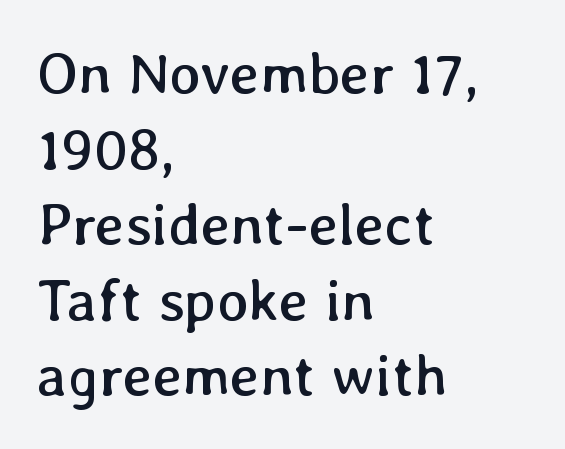
{"italic": "no", "bold": "no", "weight": "regular", "width": "normal", "stroke_contrast": "low", "x_height": "medium", "monospaced": "no", "underline": "no", "align": "left", "line_spacing": "normal", "line_spacing_ratio": 1.28, "letter_spacing": "normal", "letter_spacing_em": 0.0, "glyph_px": 59}
